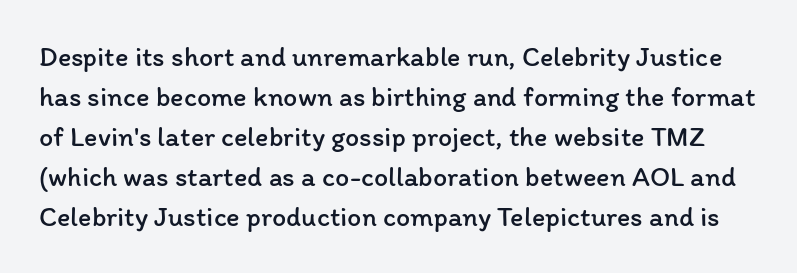
Q: Is the text bold? A: No.
Q: Is the text italic (slanted)? A: No, it is upright.
Q: Is the text underlined? A: No.
Q: Is the spacing between letters normal or unusually wide? A: Normal.
Q: Is the spacing between lines tight, normal or loose? A: Normal.
Q: Width (condensed, normal, or wide)? A: Normal.
Q: Stroke contrast? A: Low.
Q: x-height? A: Medium.
Q: Monospaced? A: No.
